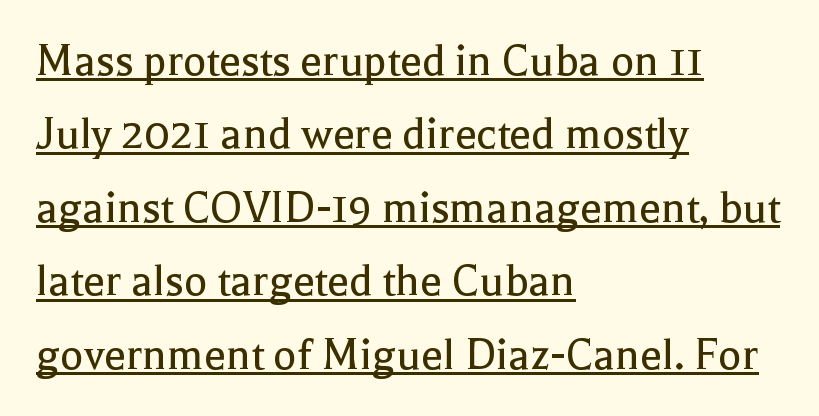
{"serif": "yes", "italic": "no", "bold": "no", "weight": "regular", "width": "normal", "x_height": "medium", "monospaced": "no", "underline": "yes", "align": "left", "line_spacing": "normal", "line_spacing_ratio": 1.5, "letter_spacing": "normal", "letter_spacing_em": 0.0, "glyph_px": 49}
